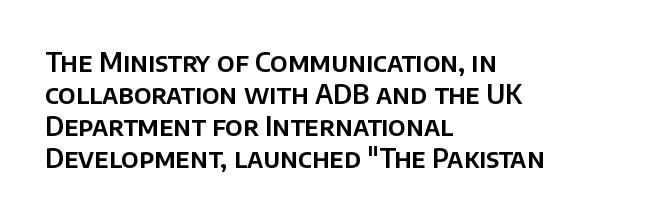
Standard letterfit; no display-style spreading of the glyphs. The string is rendered with underlining switched off. Compared with a centered layout, this one pins lines to the left instead. Vertical strokes here are truly vertical.
